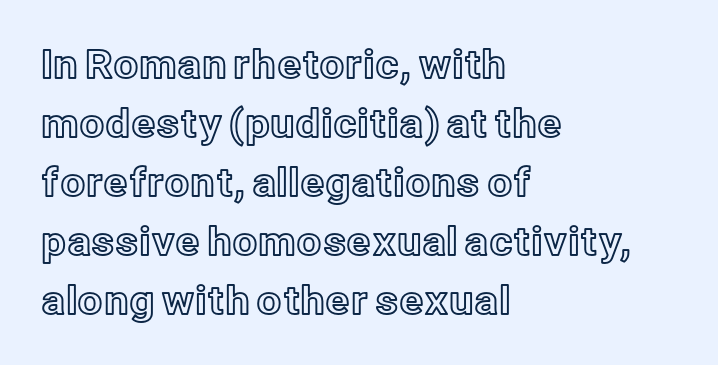
Q: Is the text italic (slanted)? A: No, it is upright.
Q: Is the text underlined? A: No.
Q: How is the paragraph aligned? A: Left-aligned.
Q: Is the spacing between letters normal or unusually wide? A: Normal.
Q: Is the spacing between lines tight, normal or loose? A: Normal.
Q: Width (condensed, normal, or wide)? A: Normal.
Q: x-height? A: Medium.
Q: Monospaced? A: No.
